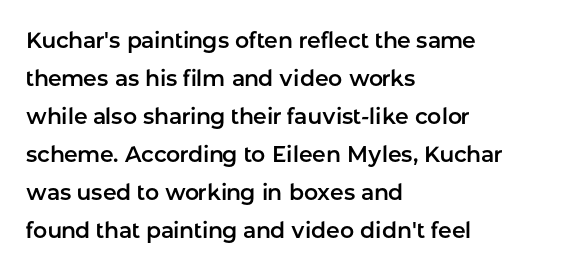
Does extra space separate the letters? No, they use regular spacing. Is the block centered? No — it sits flush against the left margin. Do the letters lean? They stand straight. Descender tails drop into unmarked territory.
